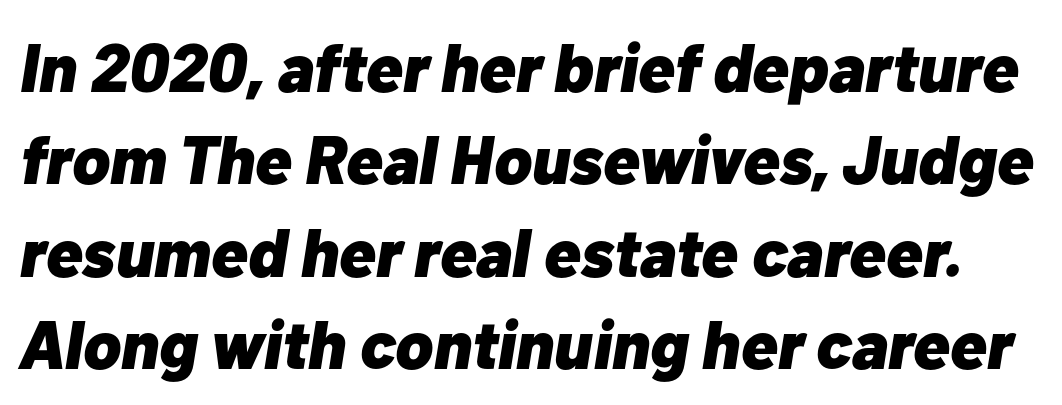
Q: Is the text bold? A: Yes.
Q: Is the text italic (slanted)? A: Yes, it leans right by about 10 degrees.
Q: Is the text underlined? A: No.
Q: Is the spacing between letters normal or unusually wide? A: Normal.
Q: Is the spacing between lines tight, normal or loose? A: Normal.
Q: Width (condensed, normal, or wide)? A: Normal.
Q: Stroke contrast? A: Low.
Q: x-height? A: Medium.
Q: Monospaced? A: No.
